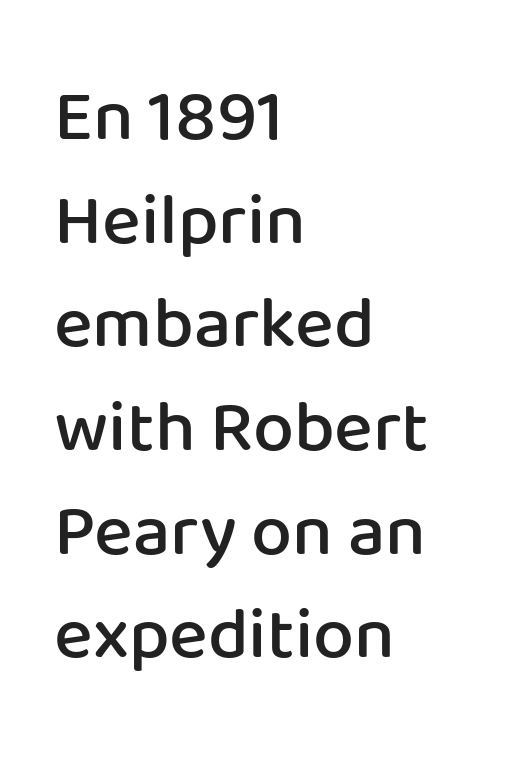
{"serif": "no", "italic": "no", "bold": "semi", "weight": "semibold", "width": "normal", "stroke_contrast": "low", "x_height": "medium", "monospaced": "no", "underline": "no", "align": "left", "line_spacing": "normal", "line_spacing_ratio": 1.42, "letter_spacing": "normal", "letter_spacing_em": 0.0, "glyph_px": 73}
